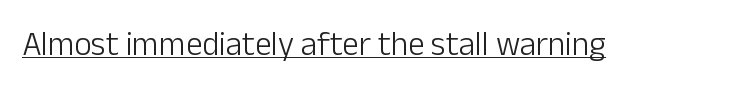
Q: Is the text bold? A: No.
Q: Is the text italic (slanted)? A: No, it is upright.
Q: Is the typeface a serif or a sans-serif typeface? A: Sans-serif.
Q: Is the text underlined? A: Yes.
Q: Is the spacing between letters normal or unusually wide? A: Normal.
Q: Width (condensed, normal, or wide)? A: Normal.
Q: Stroke contrast? A: Low.
Q: x-height? A: Medium.
Q: Monospaced? A: No.
